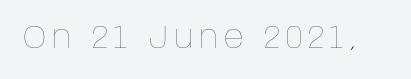
Q: Is the text bold? A: No.
Q: Is the text italic (slanted)? A: No, it is upright.
Q: Is the text underlined? A: No.
Q: Width (condensed, normal, or wide)? A: Normal.
Q: Stroke contrast? A: Low.
Q: x-height? A: Large.
Q: Monospaced? A: No.
